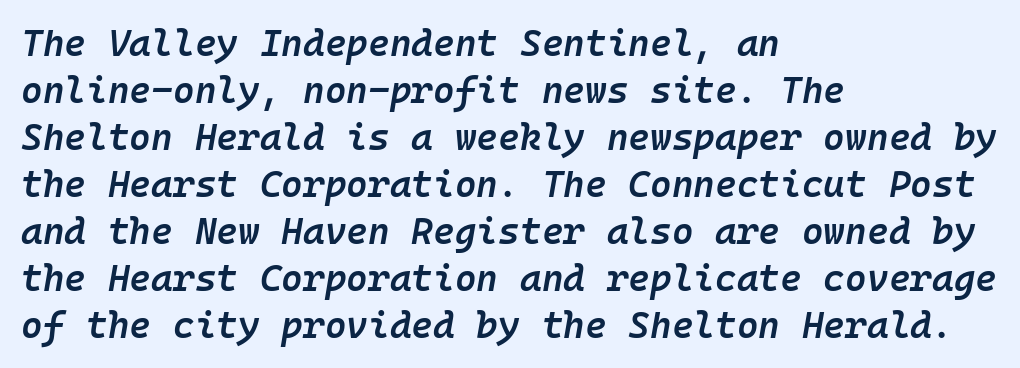
The image shows 37 px semibold type, italic (leaning right), monospaced; set left-aligned, normal line spacing (1.27x), normal letter spacing, not underlined; low stroke contrast and a medium x-height.
